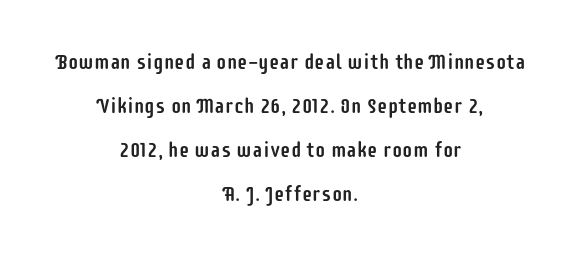
The image shows 21 px text type, upright; set centered, loose line spacing (2.09x), normal letter spacing, not underlined.
